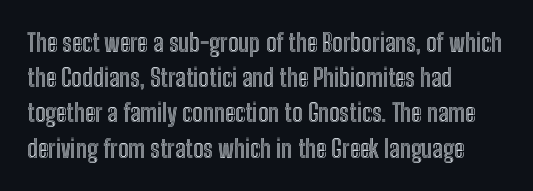
Posture: straight, roman, zero tilt. This rendering uses left alignment, leaving the right contour irregular. This sample keeps an unexceptional amount of space between lines. Bare-footed words on every line.
